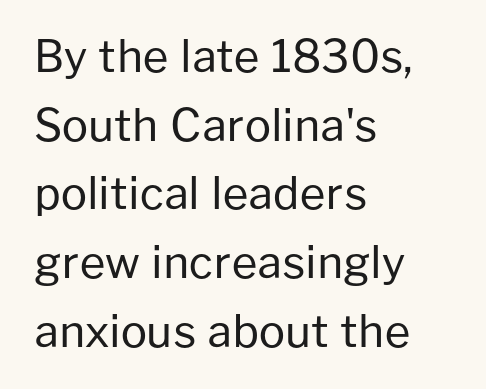
Q: Is the text bold? A: No.
Q: Is the text italic (slanted)? A: No, it is upright.
Q: Is the typeface a serif or a sans-serif typeface? A: Sans-serif.
Q: Is the text underlined? A: No.
Q: How is the paragraph aligned? A: Left-aligned.
Q: Is the spacing between letters normal or unusually wide? A: Normal.
Q: Is the spacing between lines tight, normal or loose? A: Normal.
Q: Width (condensed, normal, or wide)? A: Normal.
Q: Stroke contrast? A: Low.
Q: x-height? A: Medium.
Q: Monospaced? A: No.
